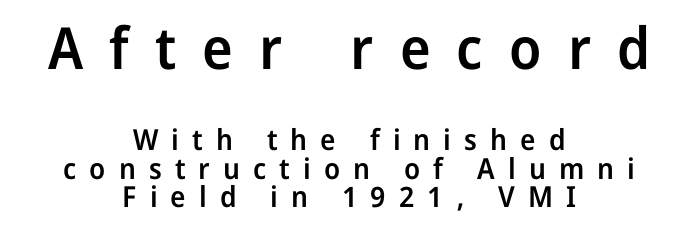
The image shows 58 px semibold sans-serif type, upright; set centered, tight line spacing (0.99x), unusually wide letter spacing (+0.45 em), not underlined; the first (top) block is 2.0x larger; low stroke contrast and a medium x-height.
